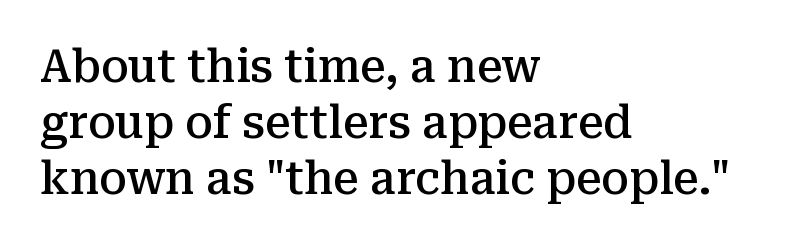
Q: Is the text bold? A: Semi-bold.
Q: Is the text italic (slanted)? A: No, it is upright.
Q: Is the typeface a serif or a sans-serif typeface? A: Serif.
Q: Is the text underlined? A: No.
Q: How is the paragraph aligned? A: Left-aligned.
Q: Is the spacing between letters normal or unusually wide? A: Normal.
Q: Is the spacing between lines tight, normal or loose? A: Normal.
Q: Width (condensed, normal, or wide)? A: Normal.
Q: Stroke contrast? A: Medium.
Q: x-height? A: Medium.
Q: Monospaced? A: No.
